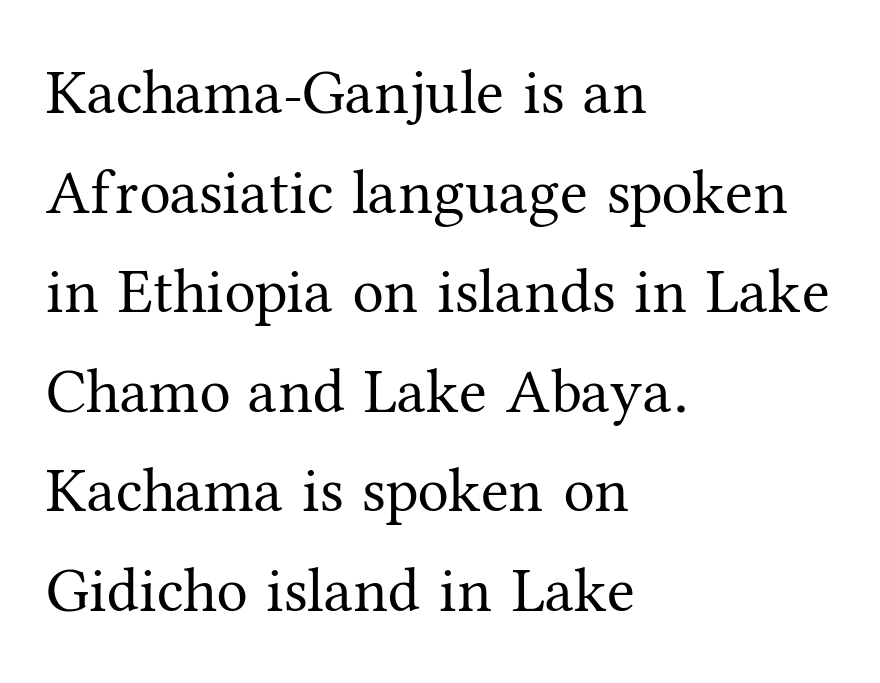
Q: Is the text bold? A: No.
Q: Is the text italic (slanted)? A: No, it is upright.
Q: Is the typeface a serif or a sans-serif typeface? A: Serif.
Q: Is the text underlined? A: No.
Q: How is the paragraph aligned? A: Left-aligned.
Q: Is the spacing between letters normal or unusually wide? A: Normal.
Q: Is the spacing between lines tight, normal or loose? A: Normal.
Q: Width (condensed, normal, or wide)? A: Normal.
Q: Stroke contrast? A: Medium.
Q: x-height? A: Medium.
Q: Monospaced? A: No.
